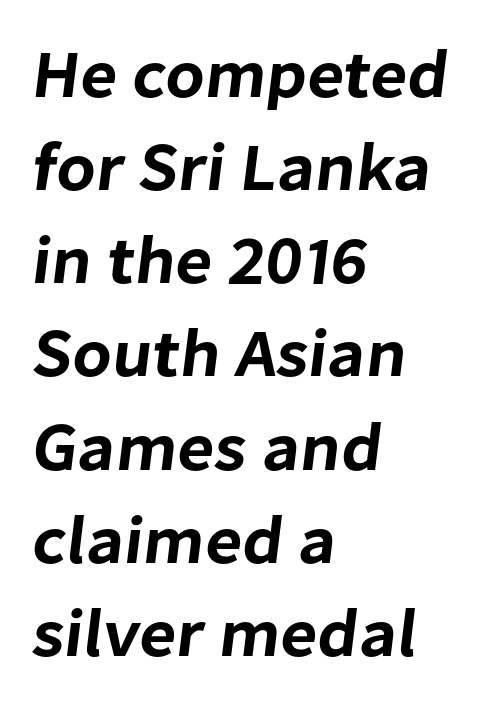
The image shows 68 px sans-serif type; set left-aligned, normal line spacing (1.37x), normal letter spacing, not underlined; low stroke contrast and a medium x-height.
